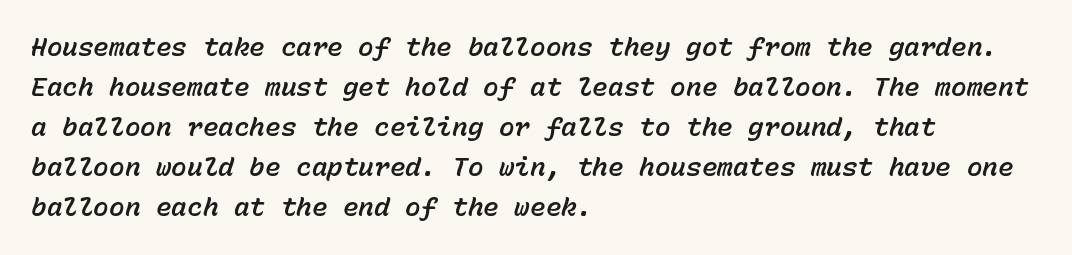
{"italic": "yes", "lean": "right", "slant_degrees": 15, "underline": "no", "align": "left", "line_spacing": "normal", "line_spacing_ratio": 1.54, "letter_spacing": "normal", "letter_spacing_em": 0.0, "glyph_px": 26}
